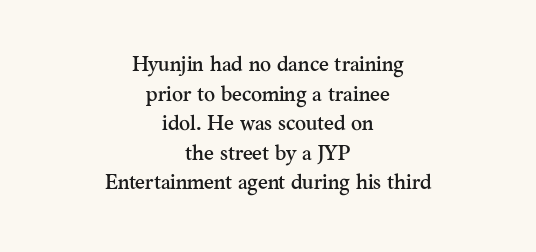
{"italic": "no", "underline": "no", "align": "center", "line_spacing": "normal", "line_spacing_ratio": 1.41, "letter_spacing": "normal", "letter_spacing_em": 0.0, "glyph_px": 21}
